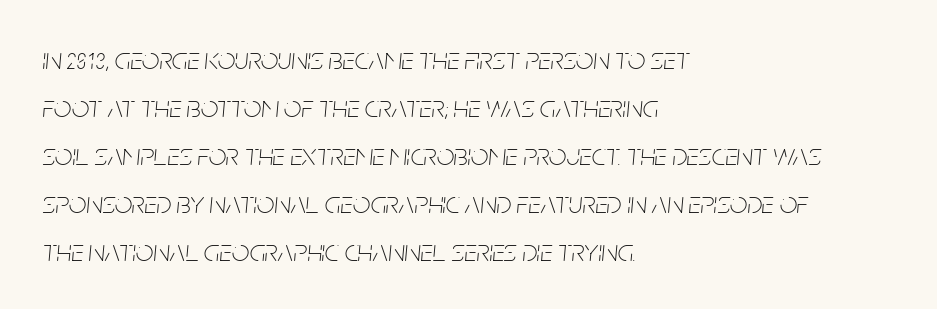
The image shows 31 px thin, condensed type, italic (leaning right); set left-aligned, normal line spacing (1.55x), normal letter spacing, not underlined; low stroke contrast and a large x-height.
